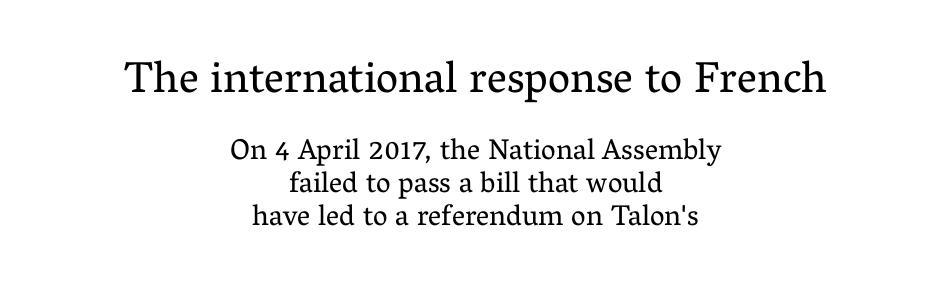
The image shows 44 px regular-weight serif type, upright; set centered, tight line spacing (1.14x), normal letter spacing, not underlined; the first (top) block is 1.52x larger; medium stroke contrast and a medium x-height.
